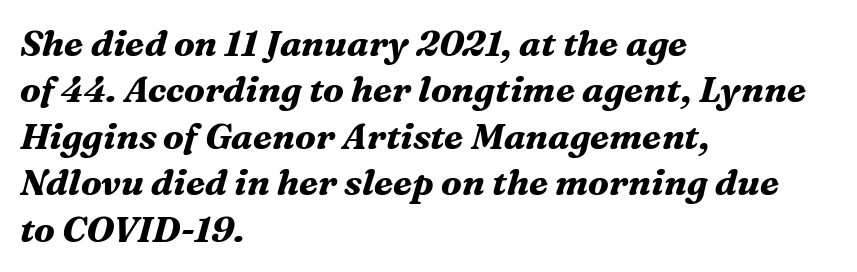
The image shows 36 px bold serif type, italic (leaning right); set left-aligned, normal line spacing (1.29x), normal letter spacing, not underlined; medium stroke contrast and a medium x-height.
